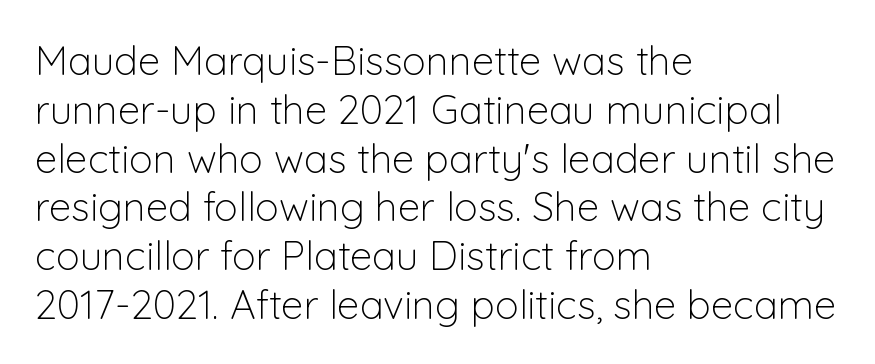
The image shows 40 px light sans-serif type, upright; set left-aligned, line spacing 1.22x, normal letter spacing, not underlined; low stroke contrast and a medium x-height.
